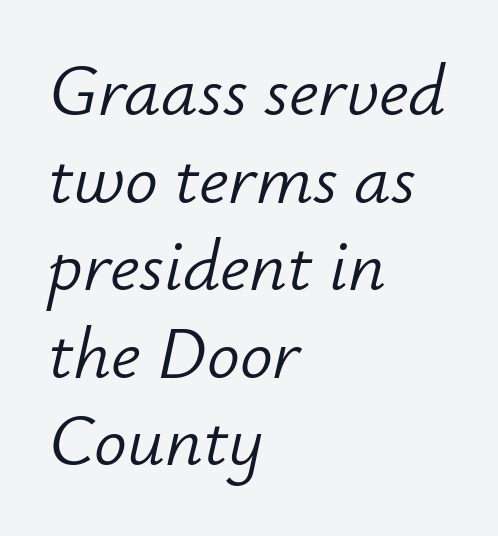
{"italic": "yes", "lean": "right", "slant_degrees": 12, "bold": "no", "weight": "light", "width": "normal", "stroke_contrast": "low", "x_height": "small", "monospaced": "no", "underline": "no", "align": "left", "line_spacing_ratio": 1.2, "letter_spacing": "normal", "letter_spacing_em": 0.0, "glyph_px": 73}
